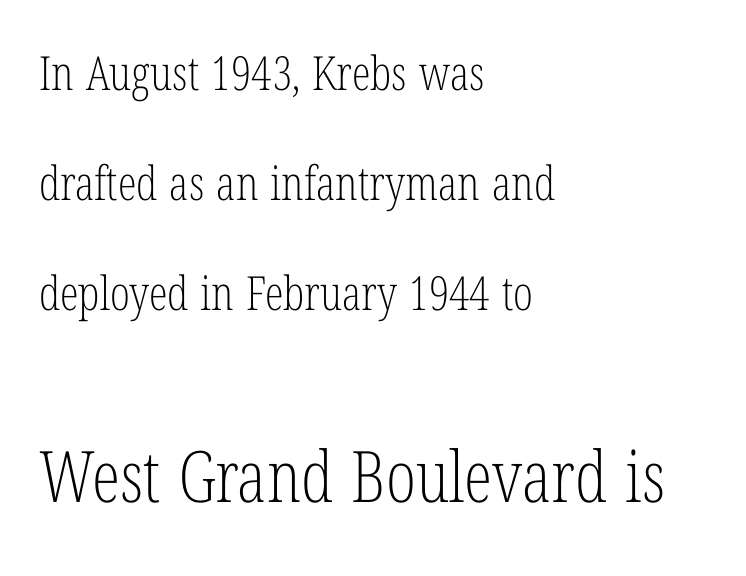
Q: Is the text bold? A: No.
Q: Is the text italic (slanted)? A: No, it is upright.
Q: Is the typeface a serif or a sans-serif typeface? A: Serif.
Q: Is the text underlined? A: No.
Q: How is the paragraph aligned? A: Left-aligned.
Q: Is the spacing between letters normal or unusually wide? A: Normal.
Q: Is the spacing between lines tight, normal or loose? A: Loose.
Q: Which block of text is set in a larger size, the first (top) or the second (bottom)? A: The second (bottom) one.
Q: Width (condensed, normal, or wide)? A: Condensed.
Q: Stroke contrast? A: Low.
Q: x-height? A: Medium.
Q: Monospaced? A: No.
